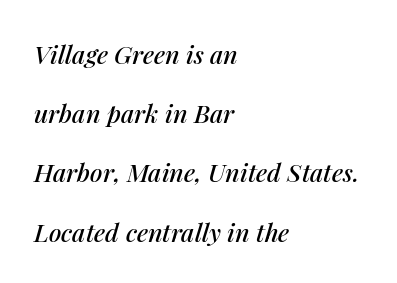
The image shows 25 px text type, italic (leaning right); set left-aligned, loose line spacing (2.37x), normal letter spacing, not underlined.
